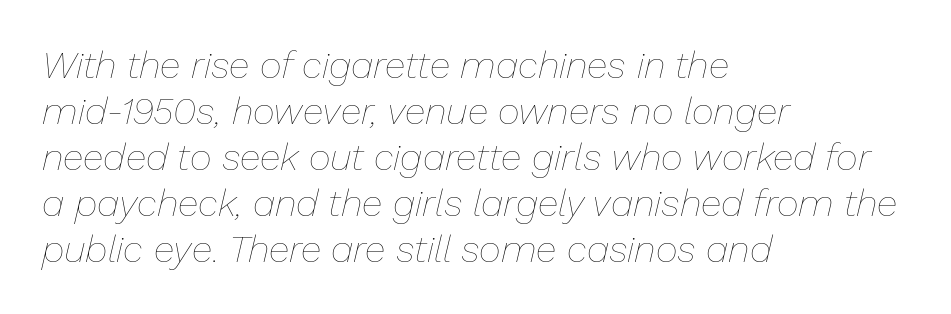
The area under the type is left untouched. Summary of weight: not heavy and not bold. A typesetter would call this zero additional tracking. Each line starts at the same left margin while the right side varies.
